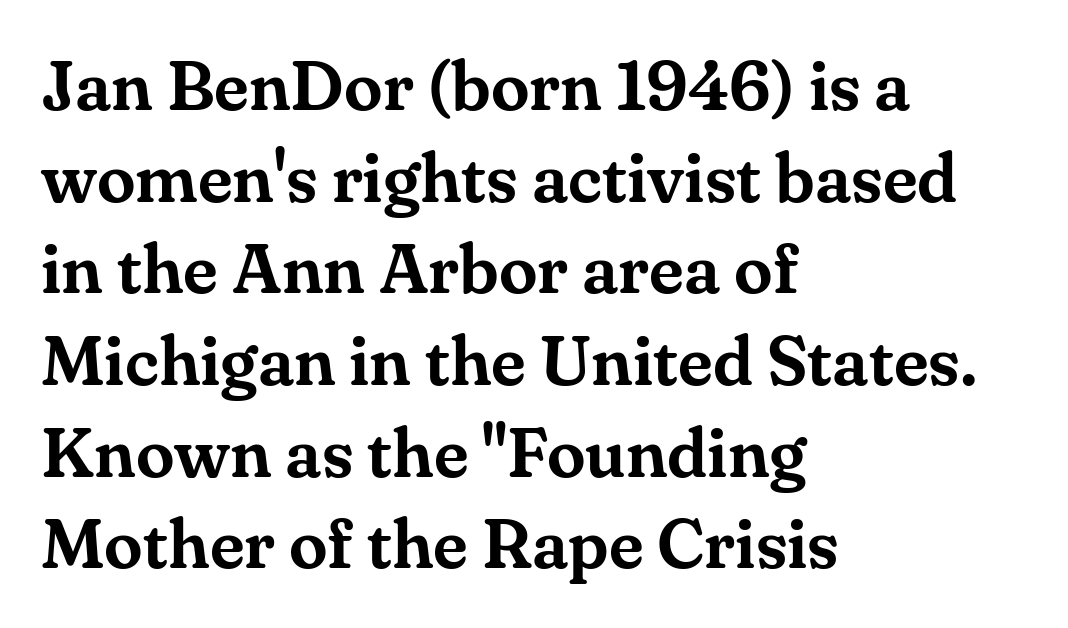
The image shows 70 px serif type, upright; set left-aligned, normal line spacing (1.31x), normal letter spacing, not underlined; medium stroke contrast and a small x-height.
